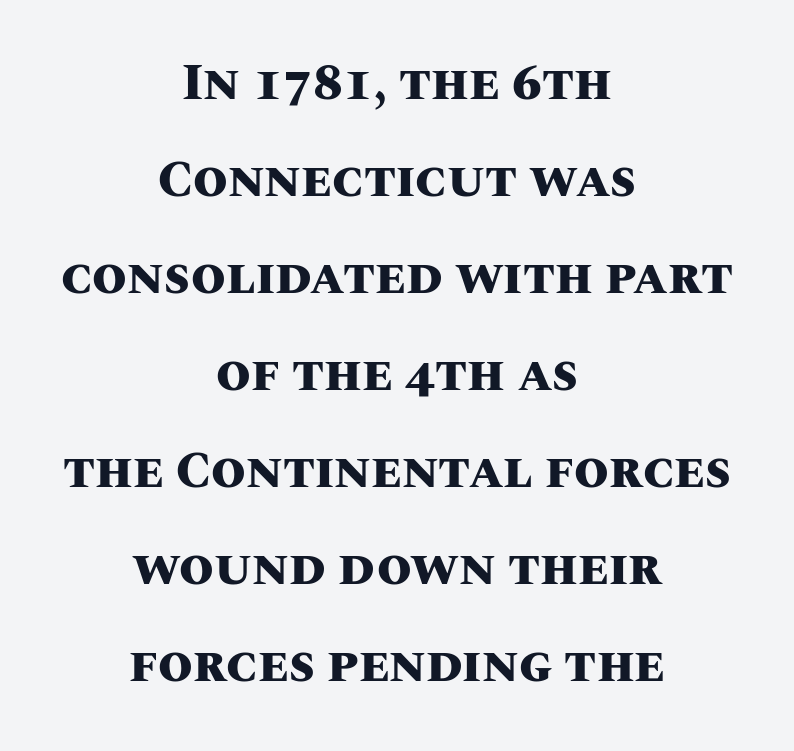
{"italic": "no", "bold": "yes", "weight": "heavy", "width": "normal", "stroke_contrast": "medium", "x_height": "large", "monospaced": "no", "underline": "no", "align": "center", "line_spacing": "loose", "line_spacing_ratio": 1.94, "letter_spacing": "normal", "letter_spacing_em": 0.0, "glyph_px": 50}
